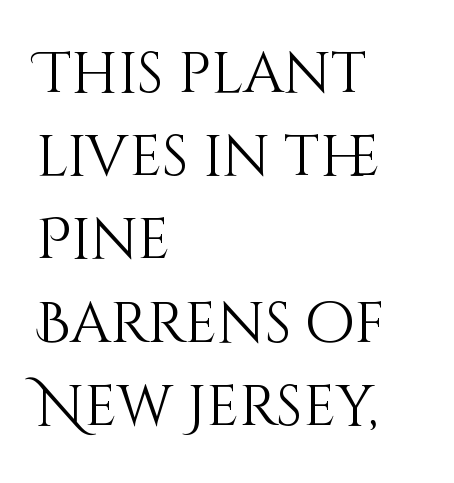
The image shows 57 px light type, upright; set left-aligned, normal line spacing (1.46x), normal letter spacing, not underlined; medium stroke contrast and a large x-height.
